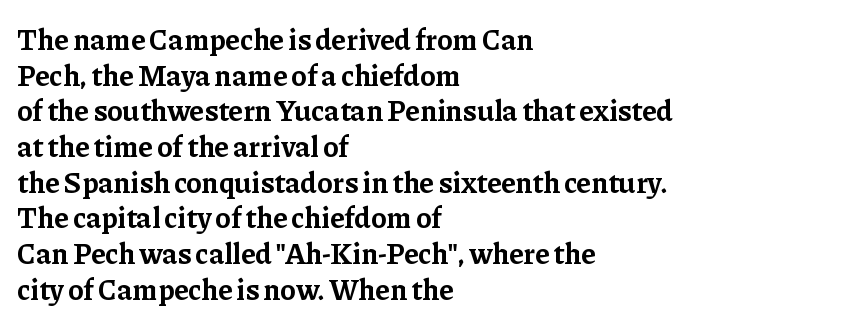
The image shows 29 px bold serif type, upright; set left-aligned, line spacing 1.23x, normal letter spacing, not underlined; low stroke contrast and a medium x-height.
